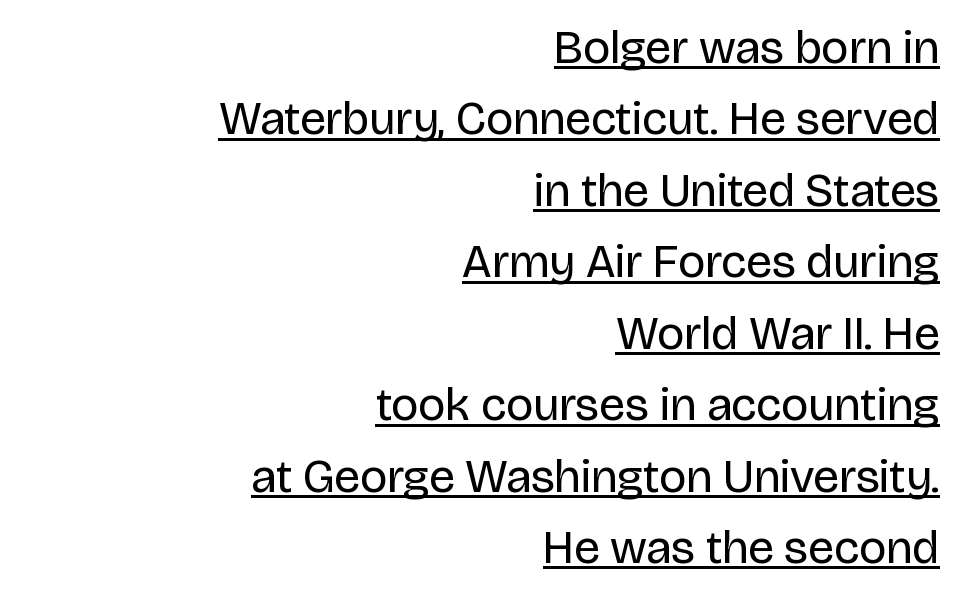
Q: Is the text bold? A: No.
Q: Is the text italic (slanted)? A: No, it is upright.
Q: Is the typeface a serif or a sans-serif typeface? A: Sans-serif.
Q: Is the text underlined? A: Yes.
Q: How is the paragraph aligned? A: Right-aligned.
Q: Is the spacing between letters normal or unusually wide? A: Normal.
Q: Is the spacing between lines tight, normal or loose? A: Normal.
Q: Width (condensed, normal, or wide)? A: Normal.
Q: Stroke contrast? A: Low.
Q: x-height? A: Large.
Q: Monospaced? A: No.
